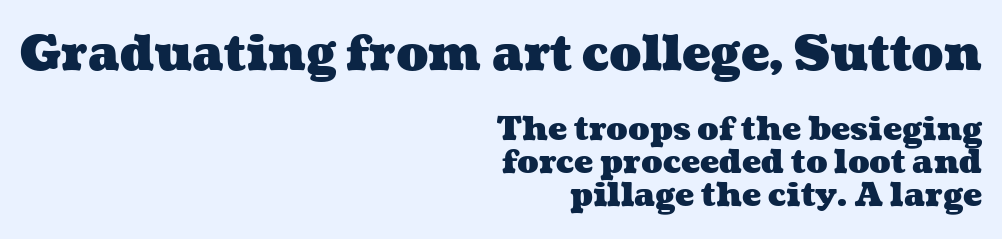
{"bold": "yes", "weight": "heavy", "width": "wide", "stroke_contrast": "medium", "x_height": "medium", "monospaced": "no", "underline": "no", "align": "right", "line_spacing": "tight", "line_spacing_ratio": 1.02, "letter_spacing": "normal", "letter_spacing_em": 0.0, "larger_block": "first", "size_ratio": 1.5, "glyph_px": 48}
